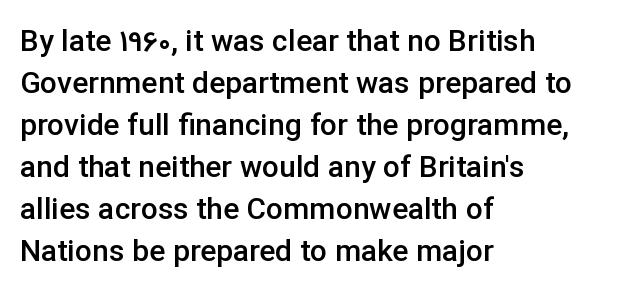
The image shows 30 px semibold sans-serif type, upright; set left-aligned, normal line spacing (1.4x), normal letter spacing, not underlined; low stroke contrast and a medium x-height.
